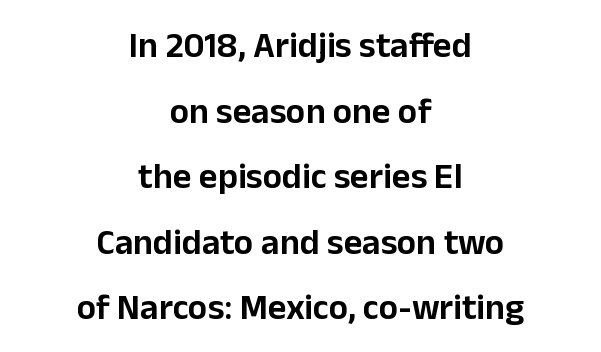
The image shows 36 px sans-serif type, upright; set centered, line spacing 1.82x, normal letter spacing, not underlined; low stroke contrast and a medium x-height.
